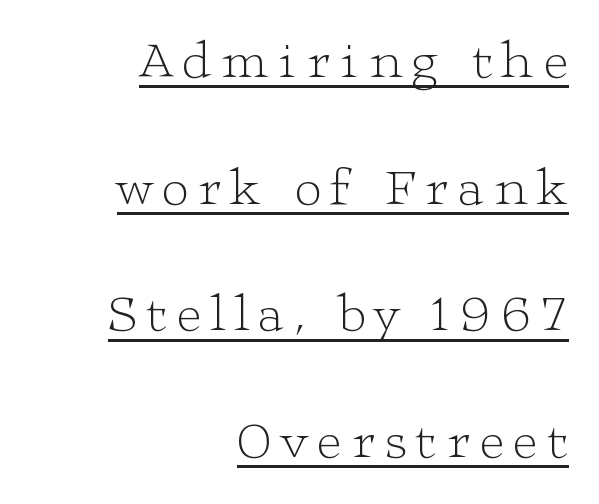
{"serif": "yes", "italic": "no", "bold": "no", "weight": "light", "width": "wide", "stroke_contrast": "low", "x_height": "medium", "monospaced": "no", "underline": "yes", "align": "right", "line_spacing": "loose", "line_spacing_ratio": 2.39, "glyph_px": 53}
